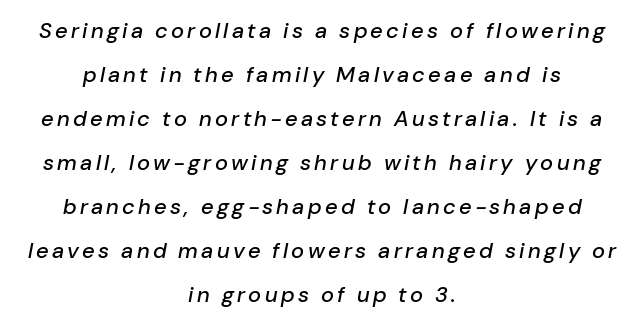
Q: Is the text italic (slanted)? A: Yes, it leans right by about 10 degrees.
Q: Is the text underlined? A: No.
Q: How is the paragraph aligned? A: Centered.
Q: Is the spacing between lines tight, normal or loose? A: Loose.
